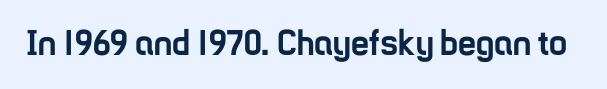
The image shows 36 px semibold, condensed sans-serif type, upright; set normal letter spacing, not underlined; low stroke contrast and a medium x-height.
